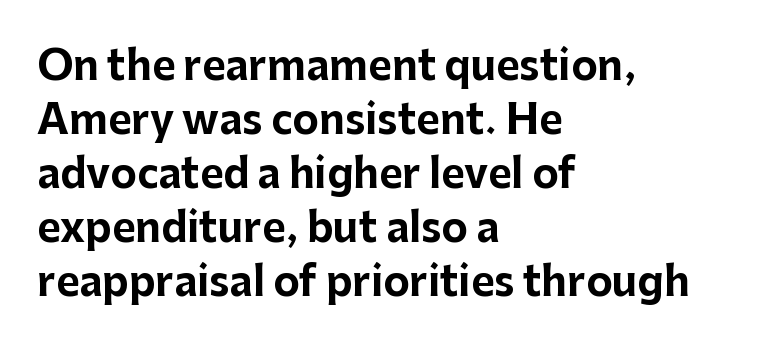
{"serif": "no", "italic": "no", "bold": "yes", "weight": "bold", "width": "normal", "stroke_contrast": "low", "x_height": "medium", "monospaced": "no", "underline": "no", "align": "left", "line_spacing": "normal", "line_spacing_ratio": 1.35, "letter_spacing": "normal", "letter_spacing_em": 0.0, "glyph_px": 40}
